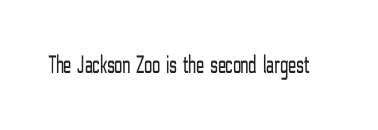
{"italic": "no", "bold": "no", "underline": "no", "letter_spacing": "normal", "letter_spacing_em": 0.0, "glyph_px": 26}
